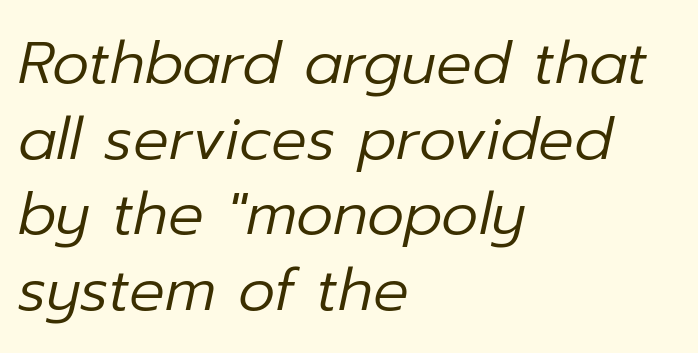
Only glyphs here, with clear space below each row. Weight: in the light-to-regular range. Successive baselines arrive at the customary interval. The typography opts for an oblique posture over an upright one.
